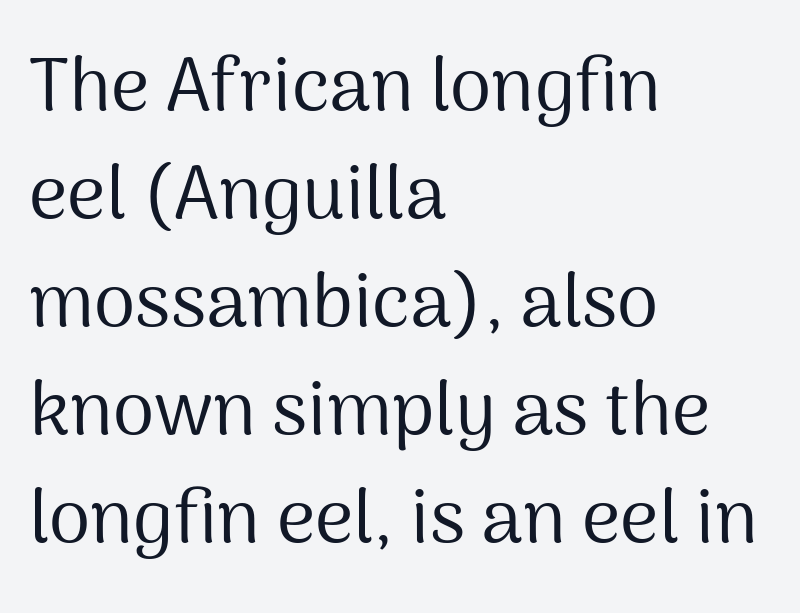
{"serif": "no", "italic": "no", "bold": "no", "weight": "regular", "width": "normal", "stroke_contrast": "medium", "x_height": "medium", "monospaced": "no", "underline": "no", "align": "left", "line_spacing": "normal", "line_spacing_ratio": 1.44, "letter_spacing": "normal", "letter_spacing_em": 0.0, "glyph_px": 75}
